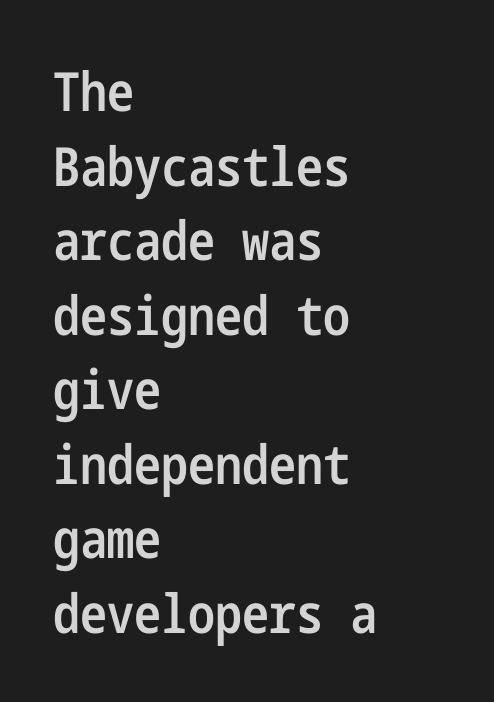
Q: Is the text bold? A: Semi-bold.
Q: Is the text italic (slanted)? A: No, it is upright.
Q: Is the typeface a serif or a sans-serif typeface? A: Sans-serif.
Q: Is the text underlined? A: No.
Q: How is the paragraph aligned? A: Left-aligned.
Q: Is the spacing between letters normal or unusually wide? A: Normal.
Q: Is the spacing between lines tight, normal or loose? A: Normal.
Q: Width (condensed, normal, or wide)? A: Condensed.
Q: Stroke contrast? A: Low.
Q: x-height? A: Medium.
